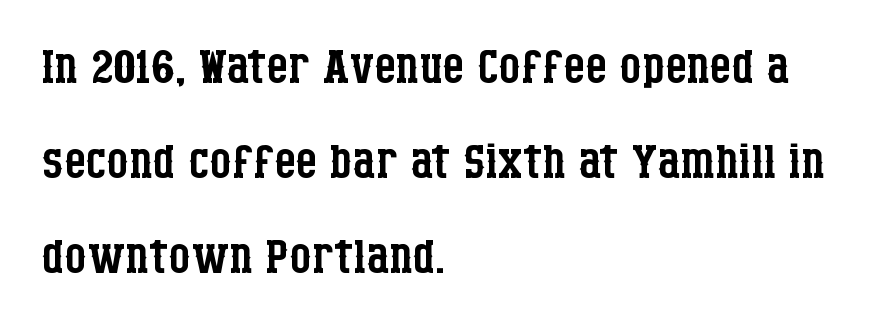
The image shows 69 px regular-weight, condensed serif type, upright; set left-aligned, normal line spacing (1.38x), normal letter spacing, not underlined; low stroke contrast and a large x-height.
